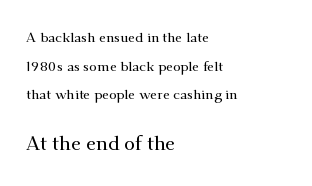
Descenders hang freely into open space. Do the letters lean? They stand straight. Regarding leading, the lines here are spaced well apart. The rag falls on the right side of this text block. Does extra space separate the letters? No, they use regular spacing.
